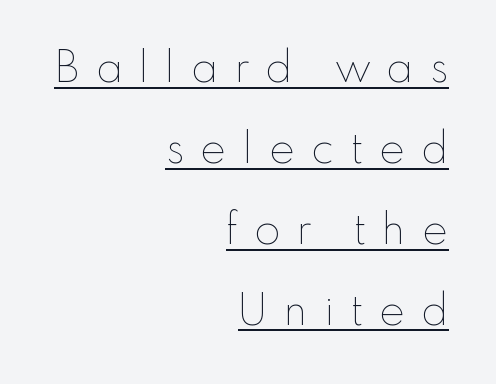
The image shows 43 px thin type, upright; set right-aligned, line spacing 1.88x, unusually wide letter spacing (+0.38 em), underlined; low stroke contrast and a small x-height.
